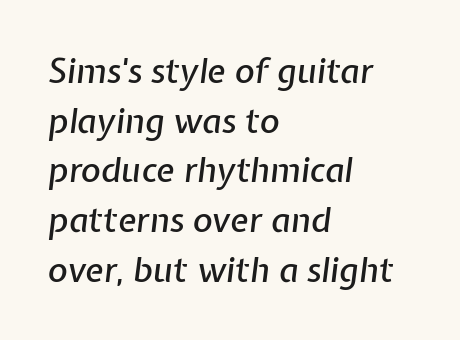
{"italic": "yes", "lean": "right", "slant_degrees": 7, "width": "normal", "stroke_contrast": "low", "x_height": "medium", "monospaced": "no", "underline": "no", "align": "left", "line_spacing": "normal", "line_spacing_ratio": 1.46, "letter_spacing": "normal", "letter_spacing_em": 0.0, "glyph_px": 34}
